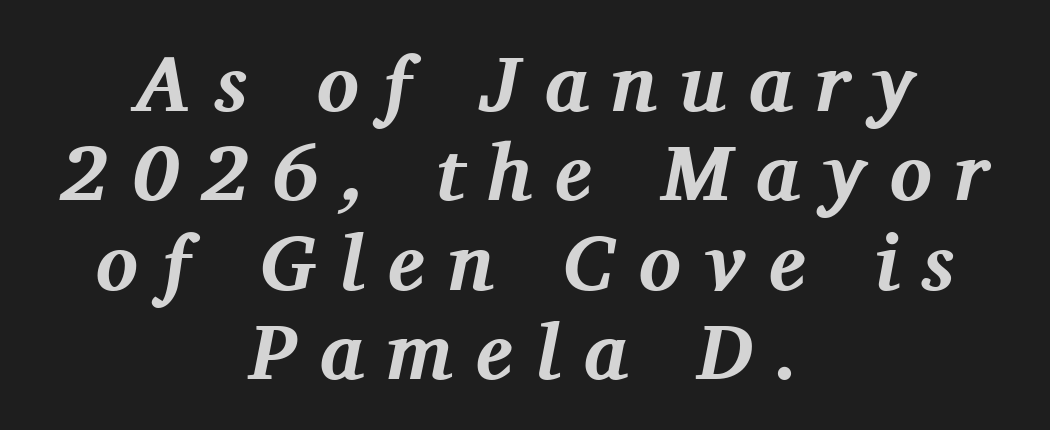
Caption: expanded tracking, letters set apart. Just letters on the line, the space beneath them empty. The rendering applies a slant to the glyphs. Letterform terminals end in serifs throughout the passage. You could not count columns in this text — the font is proportionally spaced. What weight is shown? A full bold with thick strokes.
